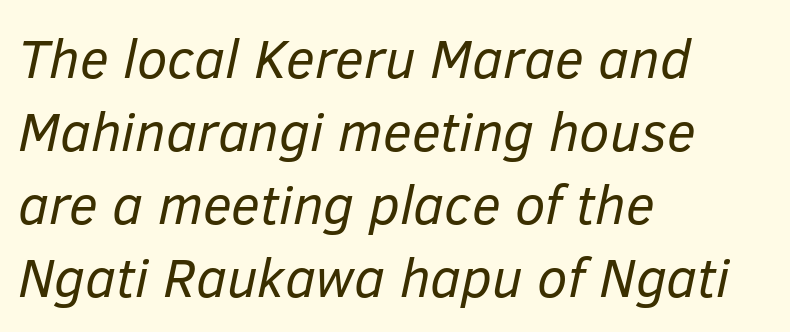
The image shows 55 px regular-weight type, italic (leaning right); set left-aligned, normal line spacing (1.33x), normal letter spacing, not underlined; low stroke contrast and a medium x-height.
